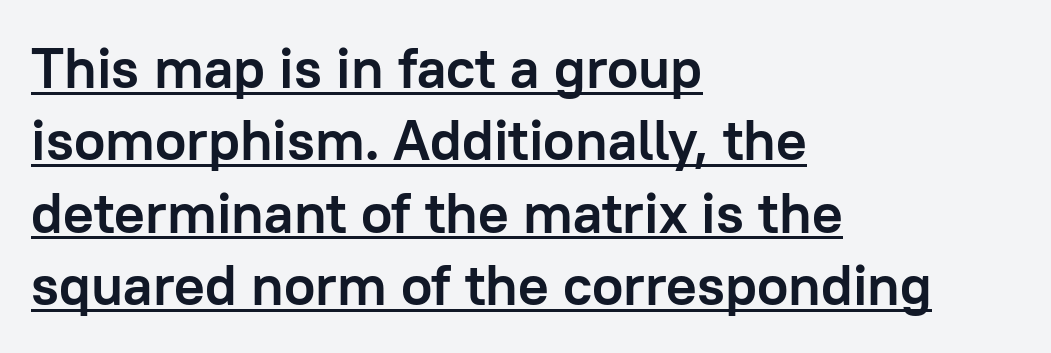
Q: Is the text bold? A: Yes.
Q: Is the text italic (slanted)? A: No, it is upright.
Q: Is the typeface a serif or a sans-serif typeface? A: Sans-serif.
Q: Is the text underlined? A: Yes.
Q: How is the paragraph aligned? A: Left-aligned.
Q: Is the spacing between letters normal or unusually wide? A: Normal.
Q: Is the spacing between lines tight, normal or loose? A: Normal.
Q: Width (condensed, normal, or wide)? A: Normal.
Q: Stroke contrast? A: Low.
Q: x-height? A: Medium.
Q: Monospaced? A: No.
